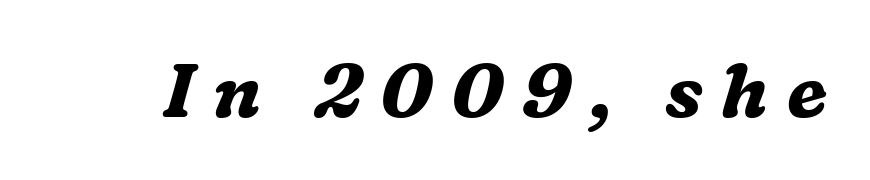
Do the characters align in a grid? No, the font is proportional. Each letter's strokes conclude with small projecting serifs. The strip under each line holds only bare page. You can tell it's italic because the verticals aren't actually vertical. Honestly, the letter spacing is so wide it's the main thing you notice. Its strokes are broad and dark, the hallmark of bold type.
